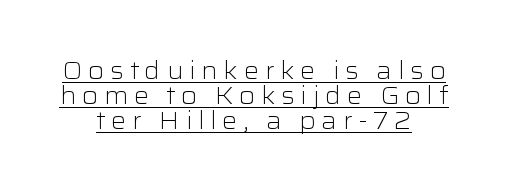
The image shows 24 px text type, upright; set centered, tight line spacing (1.05x), unusually wide letter spacing (+0.24 em), underlined.
